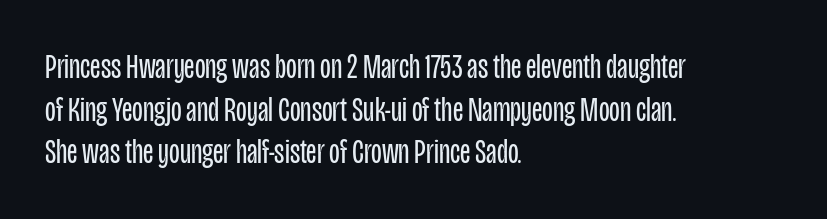
The image shows 35 px regular-weight, condensed sans-serif type, upright; set left-aligned, line spacing 1.22x, normal letter spacing, not underlined; low stroke contrast and a large x-height.
